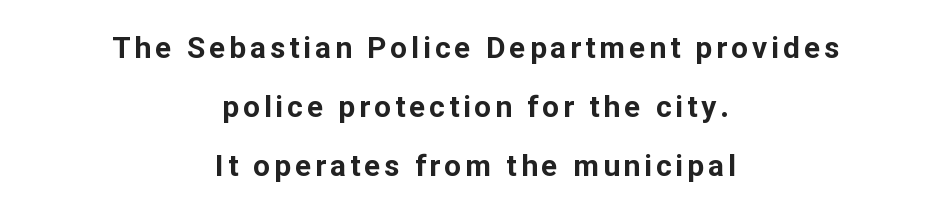
The image shows 30 px bold sans-serif type, upright; set centered, loose line spacing (1.97x), not underlined; low stroke contrast and a medium x-height.
